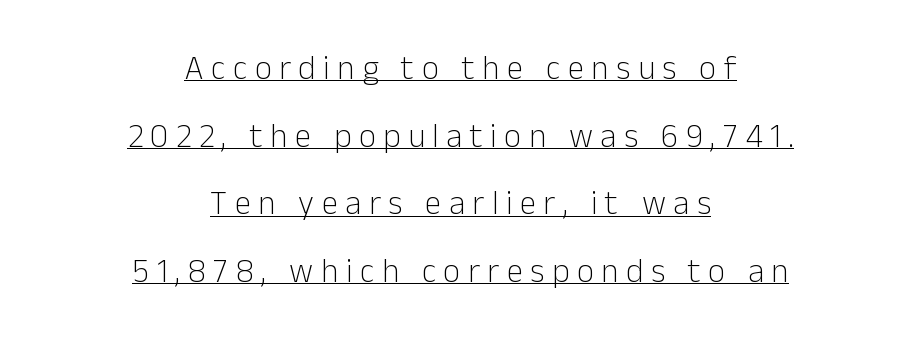
{"serif": "no", "italic": "no", "bold": "no", "weight": "light", "width": "normal", "stroke_contrast": "low", "x_height": "medium", "monospaced": "no", "underline": "yes", "align": "center", "line_spacing": "loose", "line_spacing_ratio": 2.05, "letter_spacing": "wide", "letter_spacing_em": 0.23, "glyph_px": 33}
